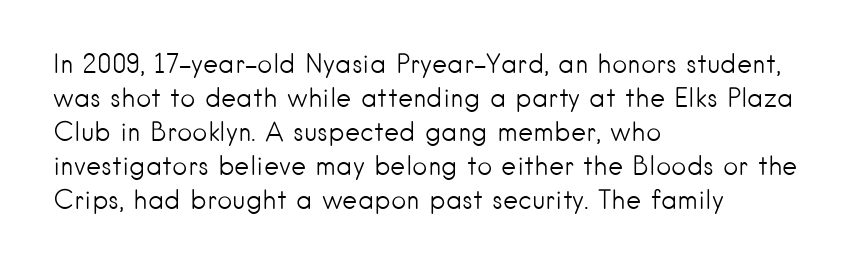
The image shows 26 px text type, upright; set left-aligned, normal line spacing (1.31x), normal letter spacing, not underlined.
